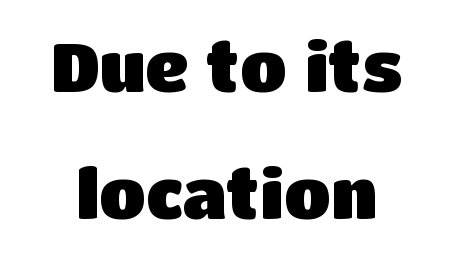
Descender tails drop into unmarked territory. The sample has been set heavy, in full bold. Italic? Not at all — the glyphs are vertical. Varying glyph widths throughout — classic text-font behaviour.
